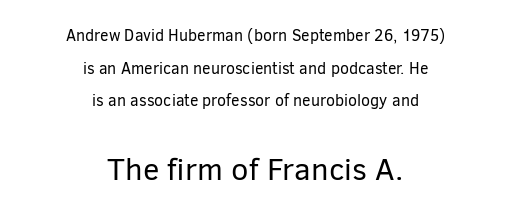
The image shows 31 px regular-weight sans-serif type, upright; set centered, loose line spacing (2.04x), normal letter spacing, not underlined; the second (bottom) block is 1.94x larger; low stroke contrast and a medium x-height.
